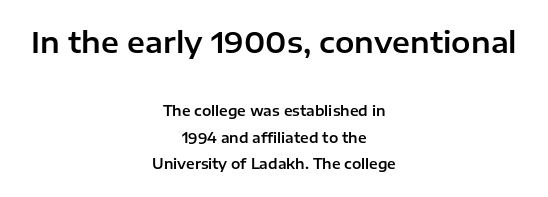
{"serif": "no", "italic": "no", "width": "normal", "stroke_contrast": "low", "x_height": "medium", "monospaced": "no", "underline": "no", "align": "center", "line_spacing": "loose", "line_spacing_ratio": 1.9, "letter_spacing": "normal", "letter_spacing_em": 0.0, "larger_block": "first", "size_ratio": 2.07, "glyph_px": 29}
